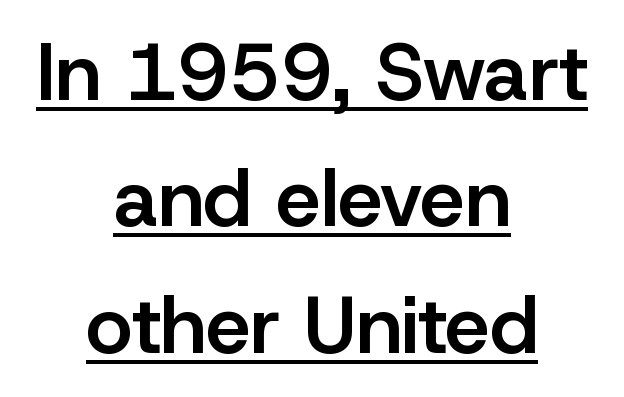
Q: Is the text bold? A: Semi-bold.
Q: Is the text italic (slanted)? A: No, it is upright.
Q: Is the typeface a serif or a sans-serif typeface? A: Sans-serif.
Q: Is the text underlined? A: Yes.
Q: How is the paragraph aligned? A: Centered.
Q: Is the spacing between letters normal or unusually wide? A: Normal.
Q: Is the spacing between lines tight, normal or loose? A: Normal.
Q: Width (condensed, normal, or wide)? A: Normal.
Q: Stroke contrast? A: Low.
Q: x-height? A: Medium.
Q: Monospaced? A: No.
